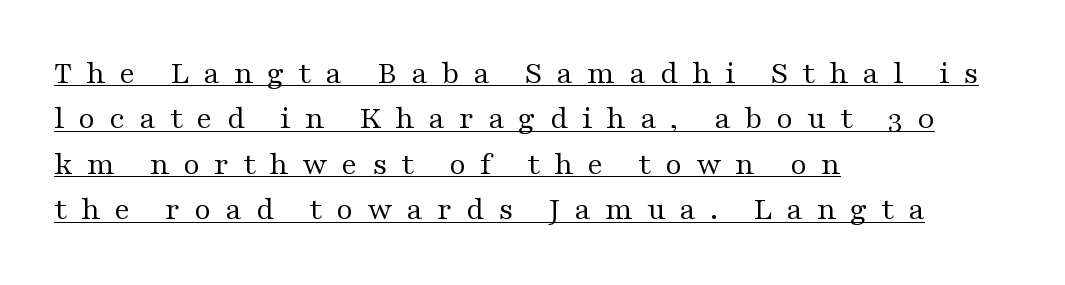
Q: Is the text bold? A: No.
Q: Is the text italic (slanted)? A: No, it is upright.
Q: Is the typeface a serif or a sans-serif typeface? A: Serif.
Q: Is the text underlined? A: Yes.
Q: How is the paragraph aligned? A: Left-aligned.
Q: Is the spacing between letters normal or unusually wide? A: Unusually wide.
Q: Is the spacing between lines tight, normal or loose? A: Normal.
Q: Width (condensed, normal, or wide)? A: Wide.
Q: Stroke contrast? A: Medium.
Q: x-height? A: Medium.
Q: Monospaced? A: No.
